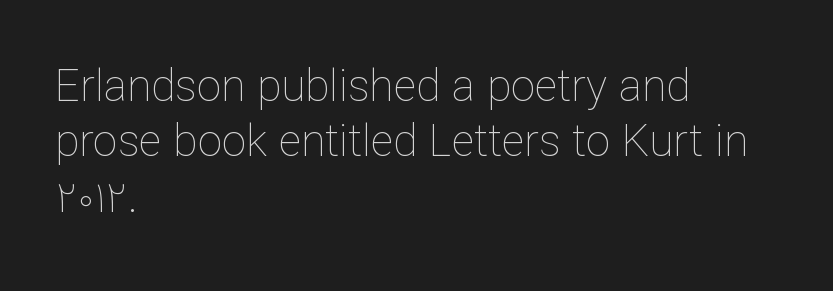
Spacing verdict: proportional, widths tailored to each character. Does the leading feel generous? No, just average. These lines stack with their left ends in a neat column. Students, note that the glyphs here touch the page at normal intervals. Heft: none added — not bold.
